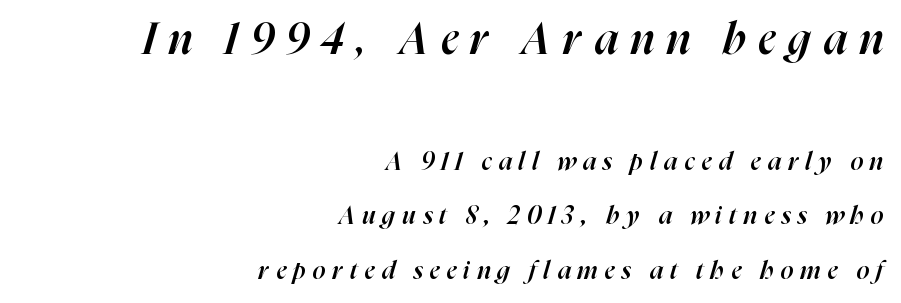
The block sitting higher on the canvas is the one with enlarged characters. If you measured baseline to baseline, you'd find a long distance. This sample has the flowing, uneven cadence of proportional lettering. A bit beefed up — I'd call it semibold rather than bold. Between one letter and the next there's a generous, obvious gap. Where is the straight margin? On the right.
